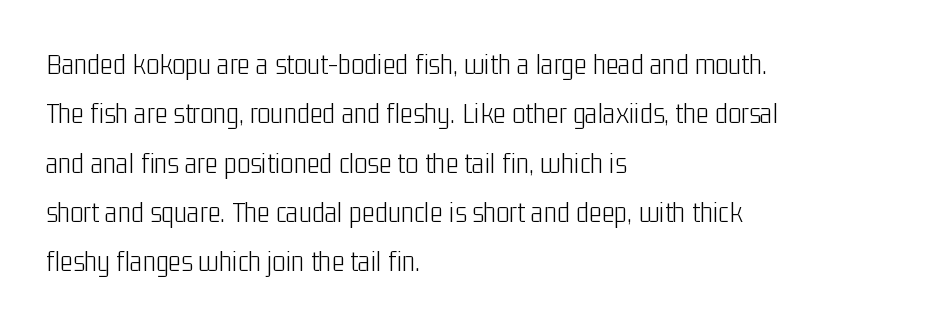
Q: Is the text bold? A: No.
Q: Is the text italic (slanted)? A: No, it is upright.
Q: Is the typeface a serif or a sans-serif typeface? A: Sans-serif.
Q: Is the text underlined? A: No.
Q: How is the paragraph aligned? A: Left-aligned.
Q: Is the spacing between letters normal or unusually wide? A: Normal.
Q: Is the spacing between lines tight, normal or loose? A: Normal.
Q: Width (condensed, normal, or wide)? A: Condensed.
Q: Stroke contrast? A: Low.
Q: x-height? A: Medium.
Q: Monospaced? A: No.
